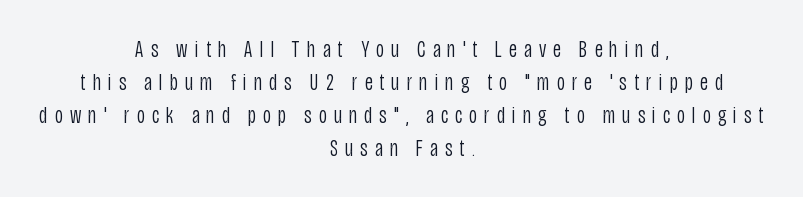
The image shows 24 px text type, upright; set centered, normal line spacing (1.37x), unusually wide letter spacing (+0.3 em), not underlined.
